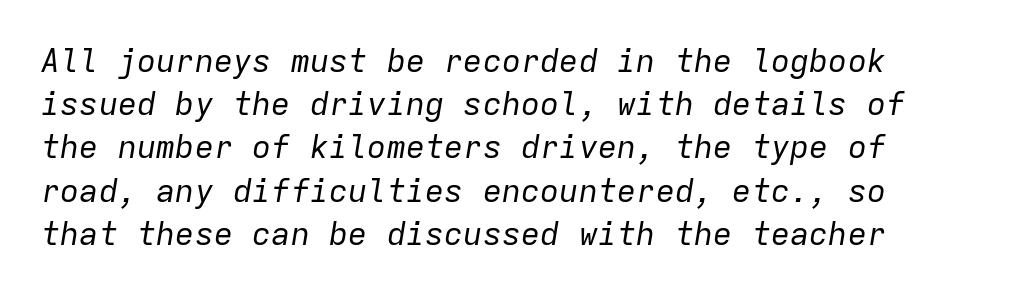
The lines sit at an ordinary, default distance from one another. This rendering features lettering with no underline. Standard letterfit; no display-style spreading of the glyphs. This is oblique type, the kind used for emphasis or titles. This sample has the even, mechanical cadence of fixed-width lettering. No extra ink here — the face is not bold.
